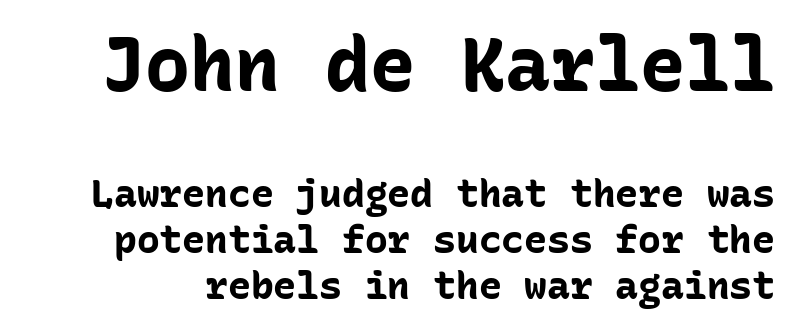
The image shows 75 px bold sans-serif type, upright, monospaced; set line spacing 1.21x, normal letter spacing, not underlined; the first (top) block is 1.97x larger; low stroke contrast and a medium x-height.
